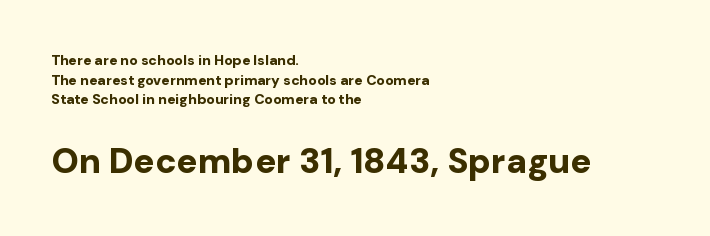
The image shows 35 px bold sans-serif type, upright; set left-aligned, normal line spacing (1.41x), normal letter spacing, not underlined; the second (bottom) block is 2.5x larger; low stroke contrast and a medium x-height.
